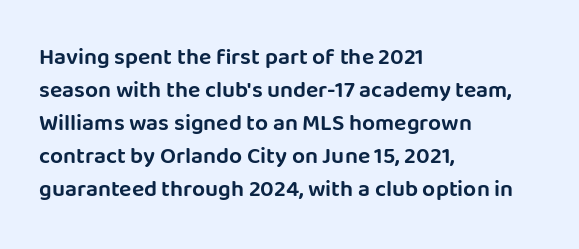
{"italic": "no", "underline": "no", "align": "left", "line_spacing": "normal", "line_spacing_ratio": 1.44, "letter_spacing": "normal", "letter_spacing_em": 0.0, "glyph_px": 23}
